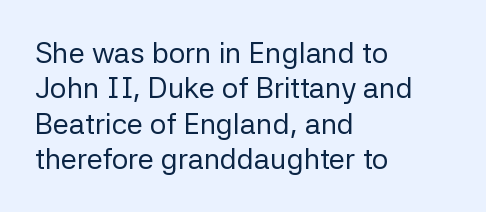
{"serif": "no", "italic": "no", "bold": "no", "weight": "regular", "width": "normal", "stroke_contrast": "low", "x_height": "medium", "monospaced": "no", "underline": "no", "align": "left", "line_spacing_ratio": 1.22, "letter_spacing": "normal", "letter_spacing_em": 0.0, "glyph_px": 29}
